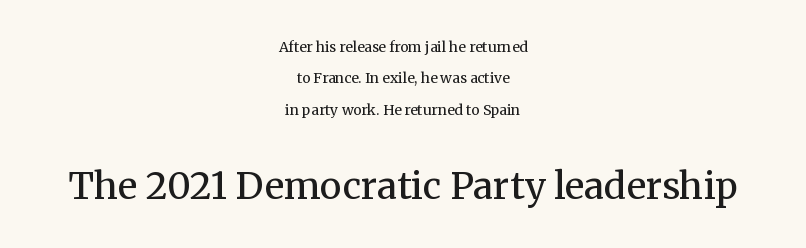
The image shows 37 px regular-weight serif type, upright; set centered, loose line spacing (2.24x), normal letter spacing, not underlined; the second (bottom) block is 2.64x larger; medium stroke contrast and a medium x-height.
